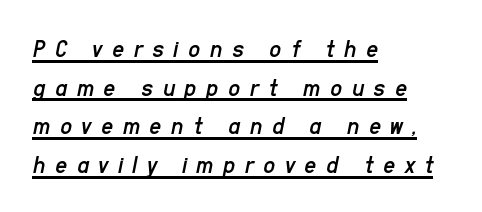
{"italic": "yes", "lean": "right", "slant_degrees": 11, "bold": "no", "underline": "yes", "align": "left", "line_spacing": "normal", "line_spacing_ratio": 1.49, "letter_spacing": "wide", "letter_spacing_em": 0.37, "glyph_px": 26}
